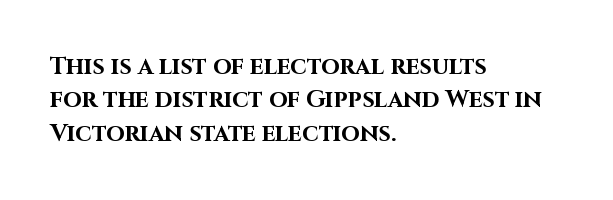
The image shows 24 px bold type, upright; set left-aligned, normal line spacing (1.39x), normal letter spacing, not underlined.
